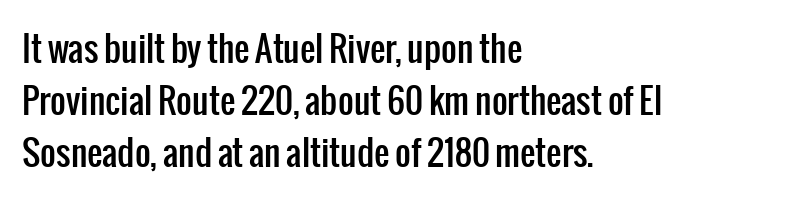
{"serif": "no", "italic": "no", "width": "condensed", "stroke_contrast": "low", "x_height": "medium", "monospaced": "no", "underline": "no", "align": "left", "line_spacing": "normal", "line_spacing_ratio": 1.53, "letter_spacing": "normal", "letter_spacing_em": 0.0, "glyph_px": 34}
